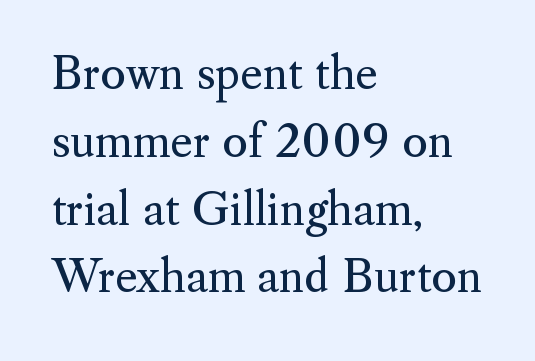
{"serif": "yes", "italic": "no", "bold": "no", "weight": "regular", "width": "normal", "stroke_contrast": "medium", "x_height": "small", "monospaced": "no", "underline": "no", "align": "left", "line_spacing": "normal", "line_spacing_ratio": 1.54, "letter_spacing": "normal", "letter_spacing_em": 0.0, "glyph_px": 44}
